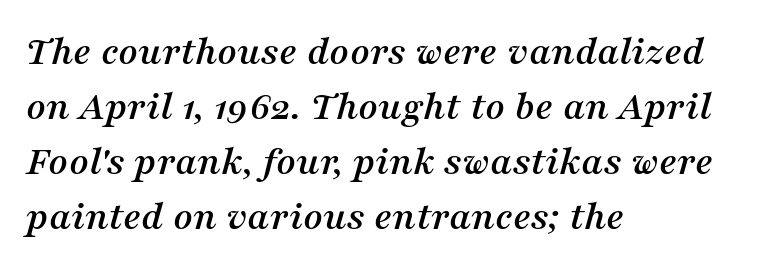
The image shows 42 px serif type, italic (leaning right); set left-aligned, normal line spacing (1.31x), normal letter spacing, not underlined; medium stroke contrast and a medium x-height.
